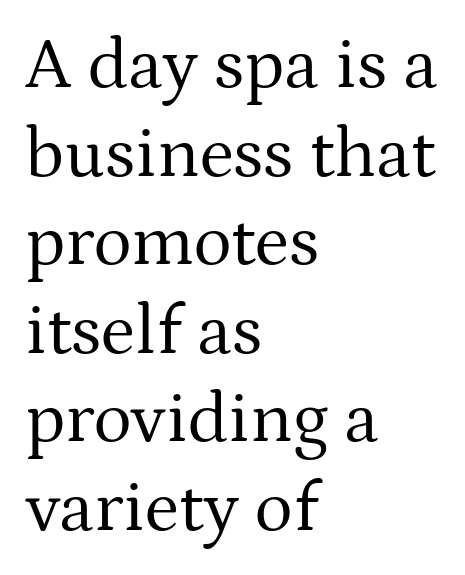
{"serif": "yes", "italic": "no", "bold": "no", "weight": "regular", "width": "normal", "stroke_contrast": "medium", "x_height": "medium", "monospaced": "no", "underline": "no", "align": "left", "line_spacing_ratio": 1.23, "letter_spacing": "normal", "letter_spacing_em": 0.0, "glyph_px": 72}
